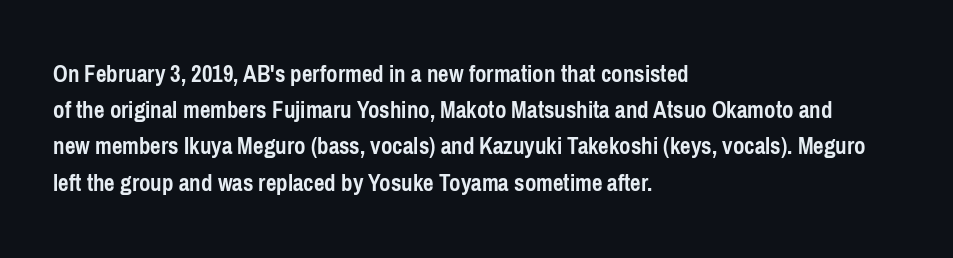
{"italic": "no", "bold": "yes", "underline": "no", "align": "left", "line_spacing": "normal", "line_spacing_ratio": 1.45, "letter_spacing": "normal", "letter_spacing_em": 0.0, "glyph_px": 25}
